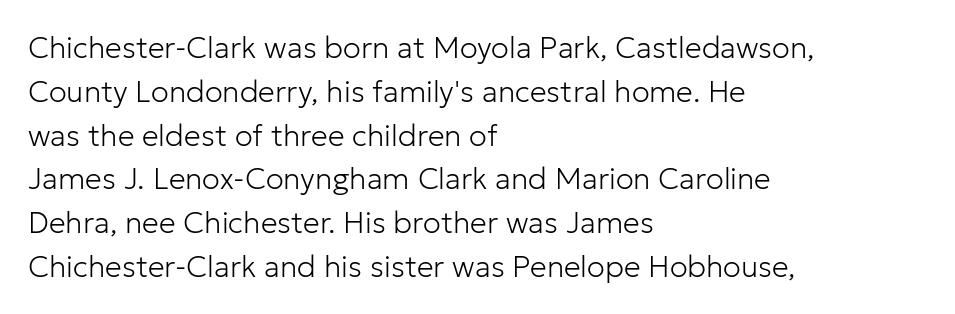
The letters stand upright; this is a roman face. The glyphs in this specimen are sans serif. Whoever set this chose a conventional vertical rhythm. Nothing unusual about the tracking: characters are spaced as the font intends. Alignment: flush left.
